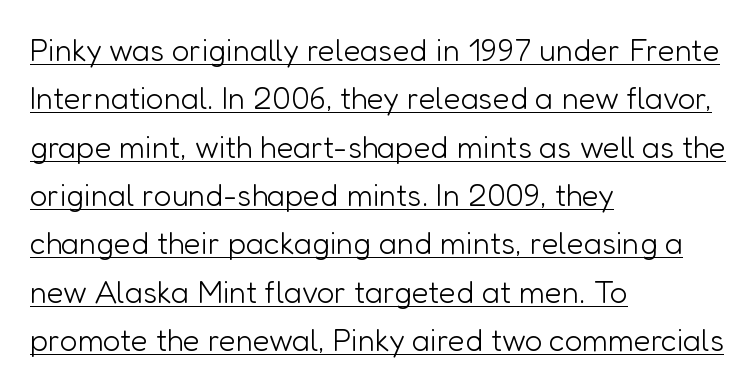
The passage shown is typed in a proportional face where columns would drift. No heavy texture on the line: the type isn't bold. A roman cut, with each character standing at attention. These lines are composed in type without serifs. Honestly, the letter spacing is just normal — you wouldn't notice it.
